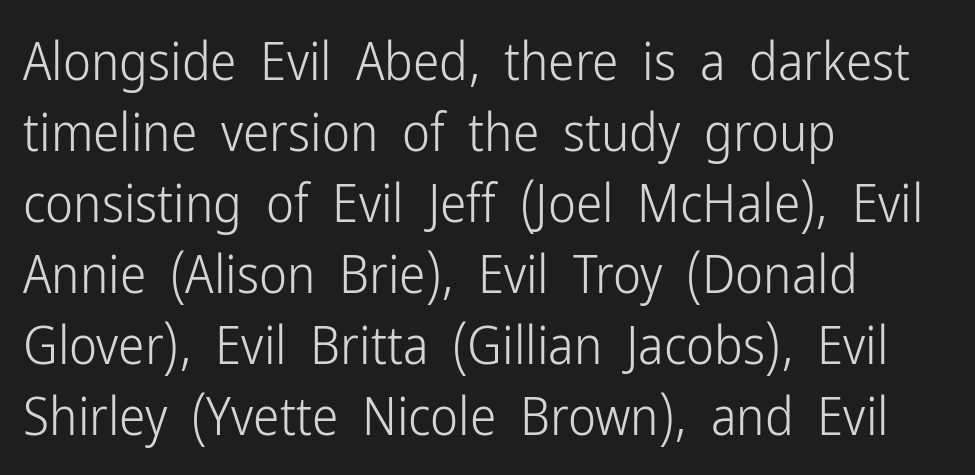
Only glyphs here, with clear space below each row. Designer's note — italics off, roman on. Examine the stroke ends and you'll find no serifs. Spacing between characters is what you'd get straight out of the box. Caption: multi-line text, flush left, ragged right. Leading: standard.
